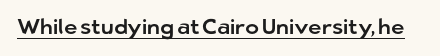
Q: Is the text italic (slanted)? A: No, it is upright.
Q: Is the text underlined? A: Yes.
Q: Is the spacing between letters normal or unusually wide? A: Normal.
